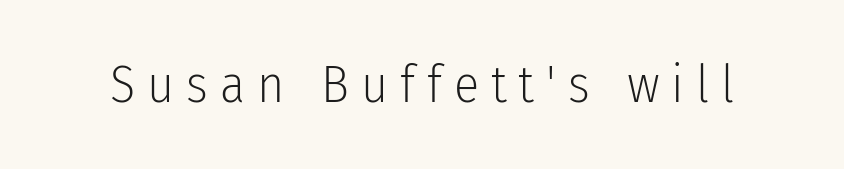
The typography opts for an upright posture over an oblique one. You could not count columns in this text — the font is proportionally spaced. The glyphs are unaccompanied by any horizontal stroke below them. Weight: regular or lighter.
